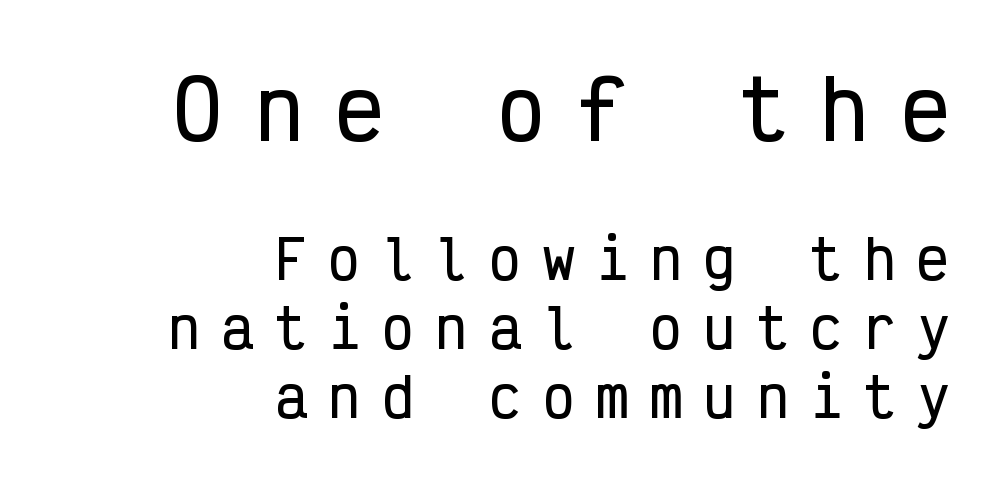
The image shows 80 px condensed sans-serif type, upright, monospaced; set right-aligned, normal line spacing (1.3x), unusually wide letter spacing (+0.41 em), not underlined; the first (top) block is 1.51x larger; low stroke contrast and a medium x-height.
